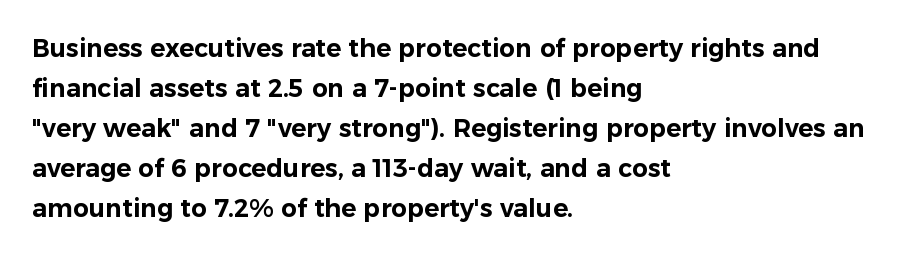
The image shows 25 px text type, upright; set left-aligned, normal line spacing (1.6x), normal letter spacing, not underlined.
